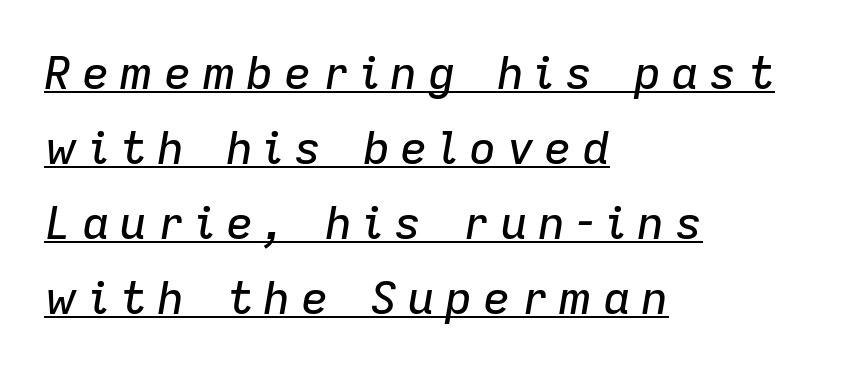
The image shows 46 px text type, italic (leaning right); set left-aligned, normal line spacing (1.63x), unusually wide letter spacing (+0.22 em), underlined; low stroke contrast and a medium x-height.
